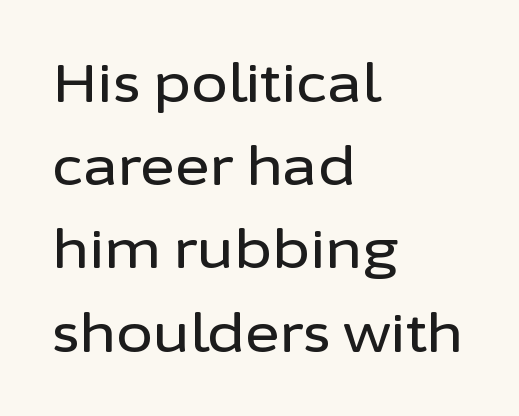
{"serif": "no", "italic": "no", "width": "normal", "stroke_contrast": "low", "x_height": "medium", "monospaced": "no", "underline": "no", "align": "left", "line_spacing": "normal", "line_spacing_ratio": 1.57, "letter_spacing": "normal", "letter_spacing_em": 0.0, "glyph_px": 53}
